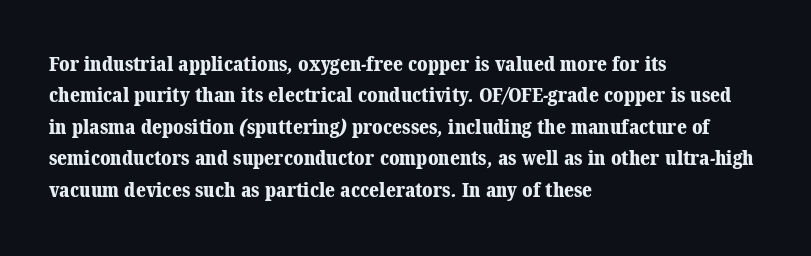
All the whitespace from short lines collects on the right. Tracking here is standard; glyphs follow each other at the usual distance. Does the leading feel generous? No, just average. This is heavy type, rendered in bold. Lines of text with bare space underneath.
